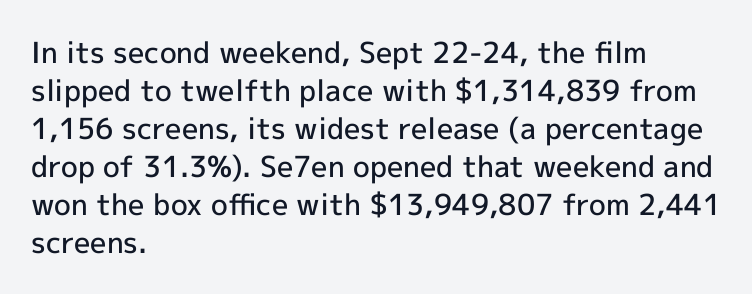
The image shows 29 px semibold sans-serif type, upright; set left-aligned, normal line spacing (1.31x), normal letter spacing, not underlined; a medium x-height.
